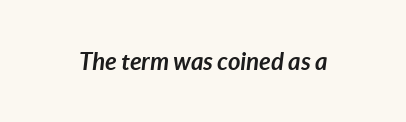
You'd pick this weight for a headline — it's a proper bold. Compared with typical body copy, the letter spacing here is the same. The space beneath each line is pristine and unruled. An italicized treatment has been applied to the whole sample.
